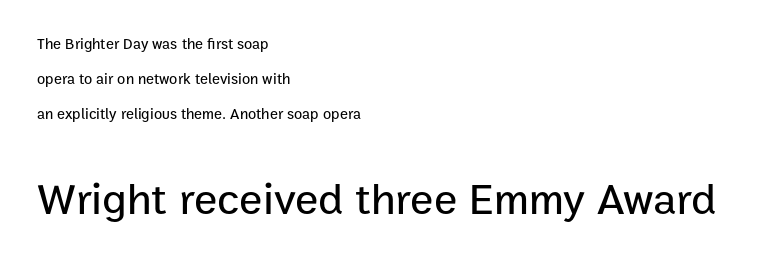
{"serif": "no", "italic": "no", "width": "normal", "stroke_contrast": "low", "x_height": "medium", "monospaced": "no", "underline": "no", "align": "left", "line_spacing": "loose", "line_spacing_ratio": 2.35, "letter_spacing": "normal", "letter_spacing_em": 0.0, "larger_block": "second", "size_ratio": 2.93, "glyph_px": 44}
